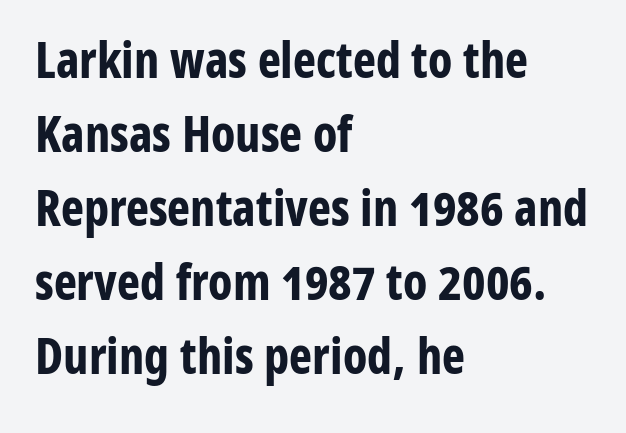
Q: Is the text bold? A: Yes.
Q: Is the text italic (slanted)? A: No, it is upright.
Q: Is the typeface a serif or a sans-serif typeface? A: Sans-serif.
Q: Is the text underlined? A: No.
Q: How is the paragraph aligned? A: Left-aligned.
Q: Is the spacing between letters normal or unusually wide? A: Normal.
Q: Is the spacing between lines tight, normal or loose? A: Normal.
Q: Width (condensed, normal, or wide)? A: Condensed.
Q: Stroke contrast? A: Low.
Q: x-height? A: Medium.
Q: Monospaced? A: No.
